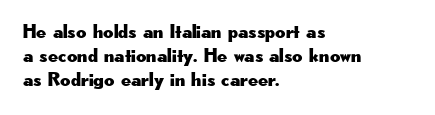
{"italic": "no", "underline": "no", "align": "left", "line_spacing_ratio": 1.21, "letter_spacing": "normal", "letter_spacing_em": 0.0, "glyph_px": 20}
